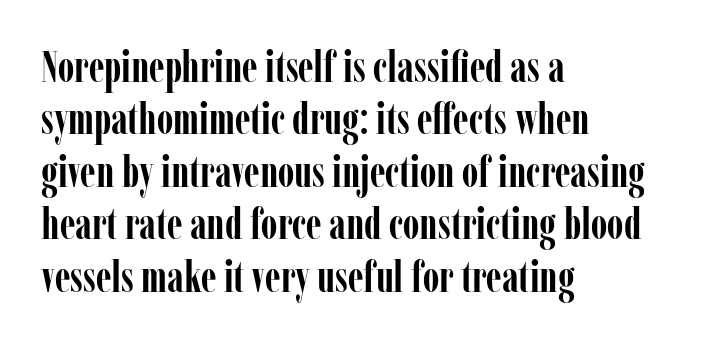
{"serif": "yes", "italic": "no", "bold": "yes", "weight": "semibold", "width": "condensed", "stroke_contrast": "low", "x_height": "medium", "monospaced": "no", "underline": "no", "align": "left", "line_spacing_ratio": 1.22, "letter_spacing": "normal", "letter_spacing_em": 0.0, "glyph_px": 43}
